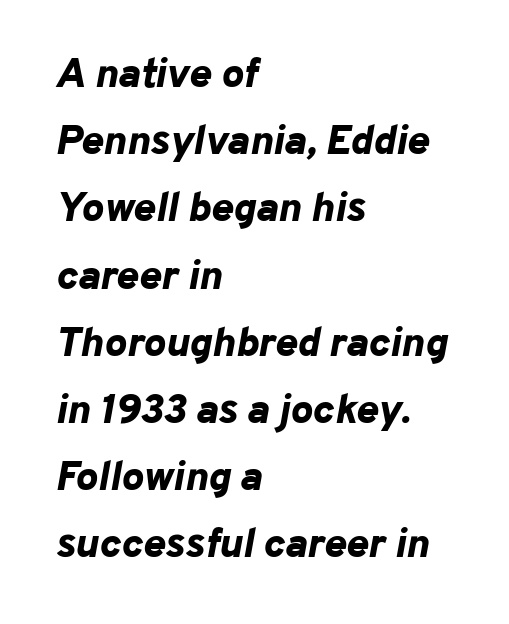
{"italic": "yes", "lean": "right", "slant_degrees": 10, "bold": "yes", "weight": "bold", "width": "normal", "stroke_contrast": "low", "x_height": "medium", "monospaced": "no", "underline": "no", "align": "left", "line_spacing": "normal", "line_spacing_ratio": 1.6, "letter_spacing": "normal", "letter_spacing_em": 0.0, "glyph_px": 42}
